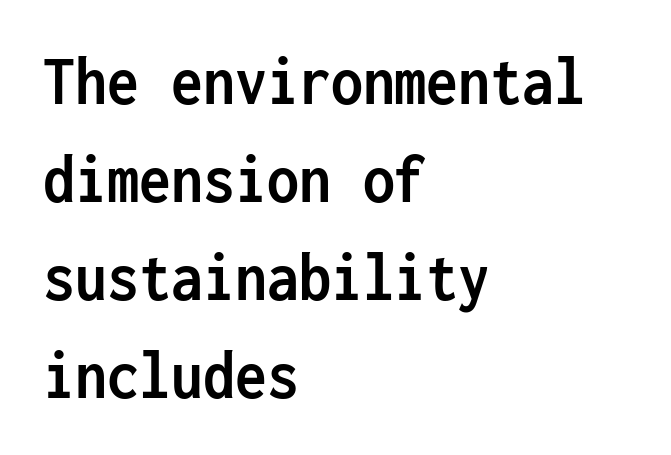
Q: Is the text bold? A: Yes.
Q: Is the text italic (slanted)? A: No, it is upright.
Q: Is the typeface a serif or a sans-serif typeface? A: Sans-serif.
Q: Is the text underlined? A: No.
Q: How is the paragraph aligned? A: Left-aligned.
Q: Is the spacing between letters normal or unusually wide? A: Normal.
Q: Is the spacing between lines tight, normal or loose? A: Normal.
Q: Width (condensed, normal, or wide)? A: Condensed.
Q: Stroke contrast? A: Low.
Q: x-height? A: Medium.
Q: Monospaced? A: Yes.
